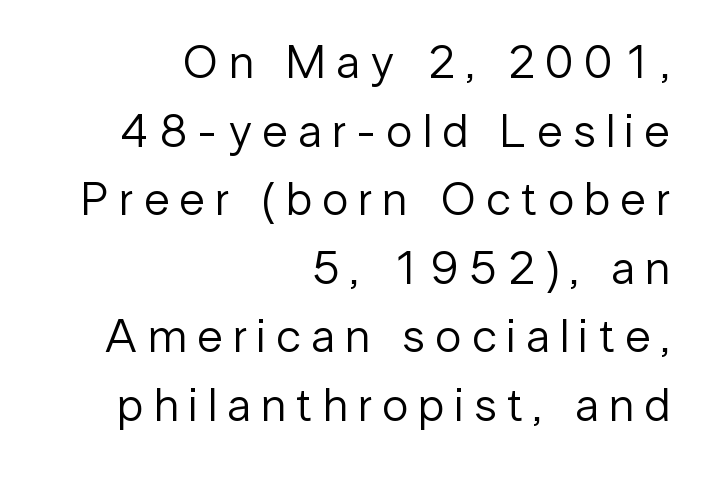
Q: Is the text bold? A: No.
Q: Is the text italic (slanted)? A: No, it is upright.
Q: Is the typeface a serif or a sans-serif typeface? A: Sans-serif.
Q: Is the text underlined? A: No.
Q: How is the paragraph aligned? A: Right-aligned.
Q: Is the spacing between letters normal or unusually wide? A: Unusually wide.
Q: Is the spacing between lines tight, normal or loose? A: Normal.
Q: Width (condensed, normal, or wide)? A: Normal.
Q: Stroke contrast? A: Low.
Q: x-height? A: Medium.
Q: Monospaced? A: No.
